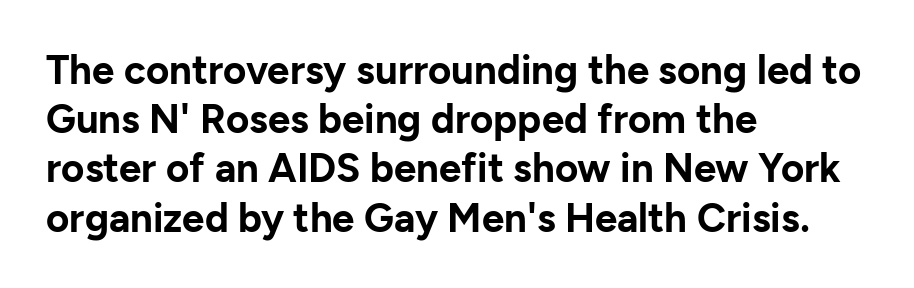
{"serif": "no", "italic": "no", "bold": "yes", "weight": "bold", "width": "normal", "stroke_contrast": "low", "x_height": "medium", "monospaced": "no", "underline": "no", "align": "left", "line_spacing_ratio": 1.23, "letter_spacing": "normal", "letter_spacing_em": 0.0, "glyph_px": 40}
